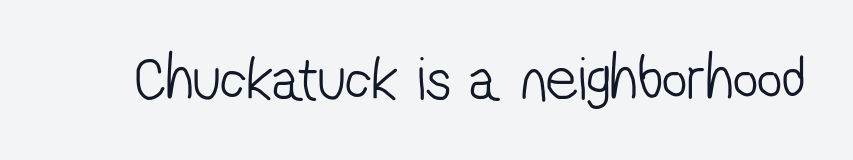
Q: Is the text bold? A: No.
Q: Is the typeface a serif or a sans-serif typeface? A: Sans-serif.
Q: Is the text underlined? A: No.
Q: Is the spacing between letters normal or unusually wide? A: Normal.
Q: Width (condensed, normal, or wide)? A: Condensed.
Q: Stroke contrast? A: Low.
Q: x-height? A: Medium.
Q: Monospaced? A: No.
